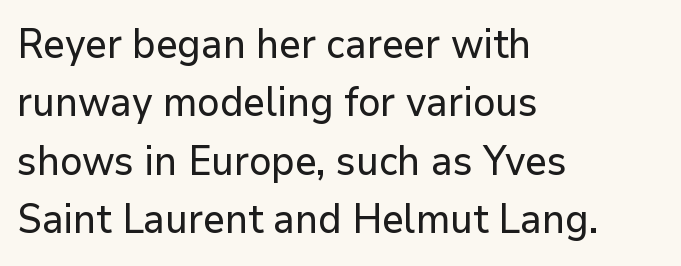
{"serif": "no", "italic": "no", "width": "normal", "stroke_contrast": "low", "x_height": "medium", "monospaced": "no", "underline": "no", "align": "left", "line_spacing": "normal", "line_spacing_ratio": 1.46, "letter_spacing": "normal", "letter_spacing_em": 0.0, "glyph_px": 40}
